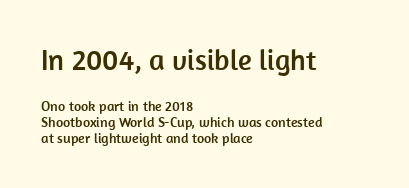
{"serif": "no", "italic": "no", "width": "normal", "stroke_contrast": "low", "x_height": "medium", "monospaced": "no", "underline": "no", "align": "left", "line_spacing": "tight", "line_spacing_ratio": 1.13, "letter_spacing": "normal", "letter_spacing_em": 0.0, "larger_block": "first", "size_ratio": 2.07, "glyph_px": 29}
